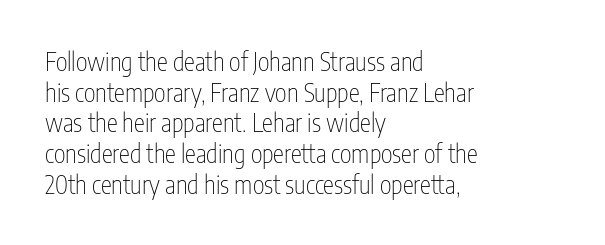
Q: Is the text bold? A: No.
Q: Is the text italic (slanted)? A: No, it is upright.
Q: Is the text underlined? A: No.
Q: How is the paragraph aligned? A: Left-aligned.
Q: Is the spacing between letters normal or unusually wide? A: Normal.
